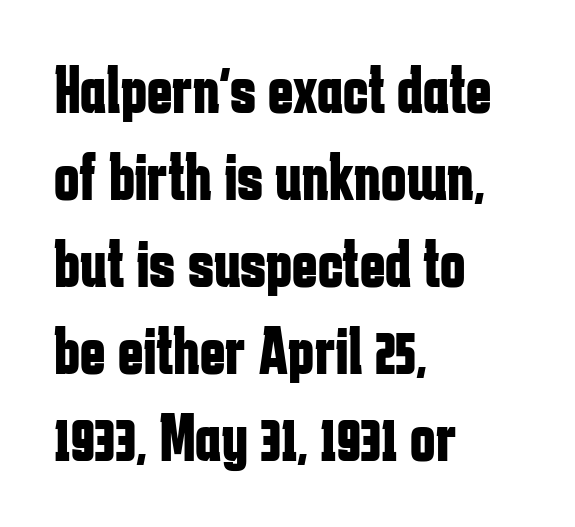
Q: Is the text bold? A: Yes.
Q: Is the text italic (slanted)? A: No, it is upright.
Q: Is the typeface a serif or a sans-serif typeface? A: Sans-serif.
Q: Is the text underlined? A: No.
Q: How is the paragraph aligned? A: Left-aligned.
Q: Is the spacing between letters normal or unusually wide? A: Normal.
Q: Is the spacing between lines tight, normal or loose? A: Normal.
Q: Width (condensed, normal, or wide)? A: Condensed.
Q: Stroke contrast? A: Low.
Q: x-height? A: Medium.
Q: Monospaced? A: No.
